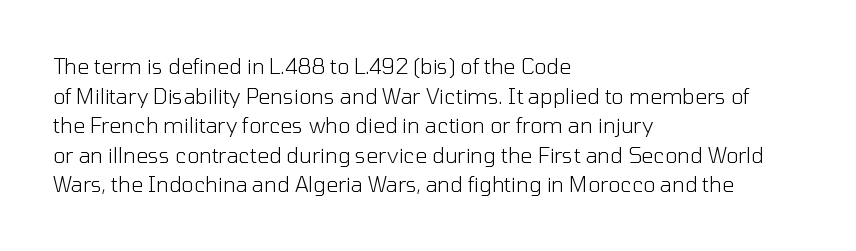
Quick note: underline off. Do the letters lean? They stand straight. The text block is weighted toward the left margin, trailing off unevenly rightward. This rendering leaves character spacing at its baseline value. Vertical spacing — default.
